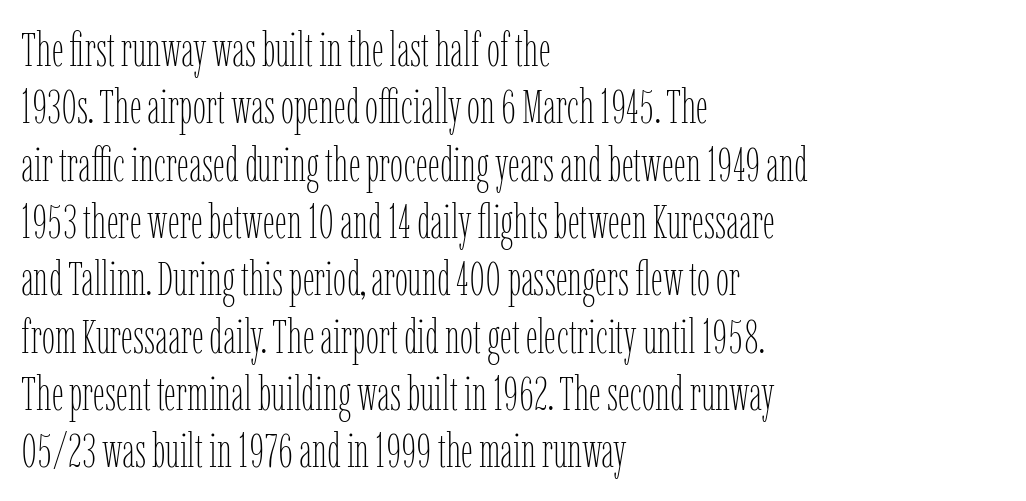
Q: Is the text bold? A: No.
Q: Is the text italic (slanted)? A: No, it is upright.
Q: Is the text underlined? A: No.
Q: How is the paragraph aligned? A: Left-aligned.
Q: Is the spacing between letters normal or unusually wide? A: Normal.
Q: Width (condensed, normal, or wide)? A: Condensed.
Q: Stroke contrast? A: Low.
Q: x-height? A: Medium.
Q: Monospaced? A: No.
